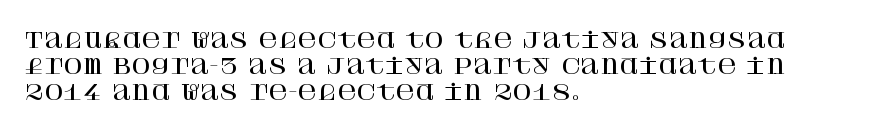
Q: Is the text italic (slanted)? A: No, it is upright.
Q: Is the text underlined? A: No.
Q: How is the paragraph aligned? A: Left-aligned.
Q: Is the spacing between letters normal or unusually wide? A: Normal.
